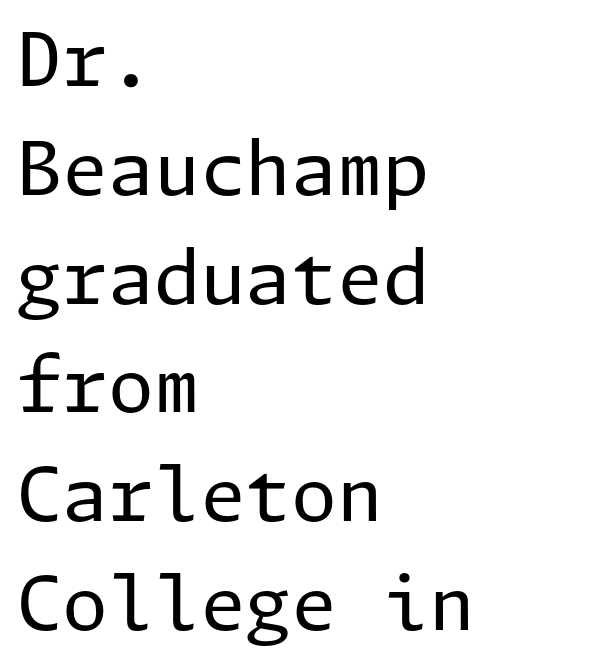
The image shows 74 px regular-weight sans-serif type, upright; set left-aligned, normal line spacing (1.47x), normal letter spacing, not underlined; low stroke contrast and a medium x-height.
